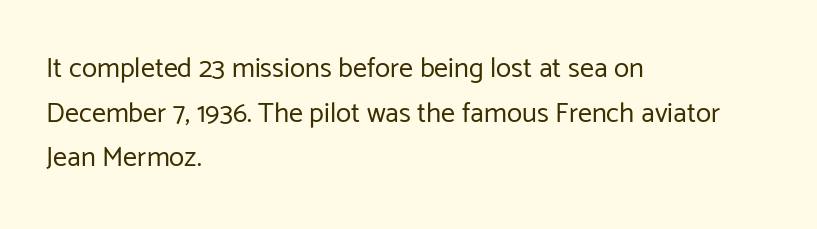
The image shows 28 px regular-weight sans-serif type, upright; set left-aligned, normal line spacing (1.59x), normal letter spacing, not underlined; low stroke contrast and a medium x-height.
